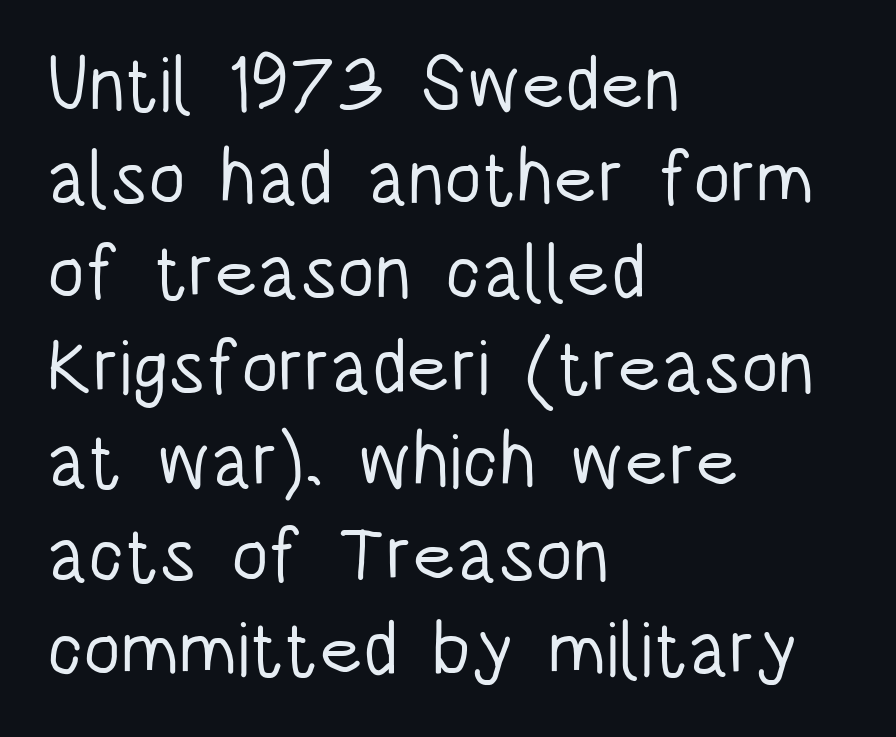
{"serif": "no", "italic": "no", "bold": "no", "weight": "light", "width": "condensed", "stroke_contrast": "low", "x_height": "large", "monospaced": "no", "underline": "no", "align": "left", "line_spacing_ratio": 1.24, "letter_spacing": "normal", "letter_spacing_em": 0.0, "glyph_px": 76}
